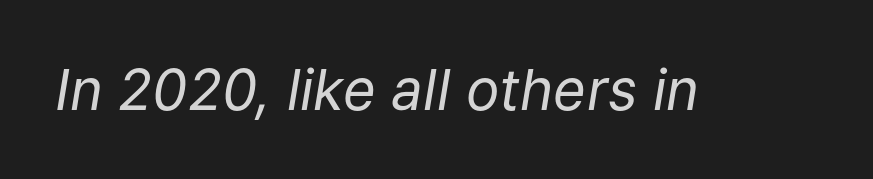
{"italic": "yes", "lean": "right", "slant_degrees": 9, "bold": "no", "weight": "regular", "width": "normal", "stroke_contrast": "low", "x_height": "medium", "monospaced": "no", "underline": "no", "letter_spacing": "normal", "letter_spacing_em": 0.0, "glyph_px": 56}
